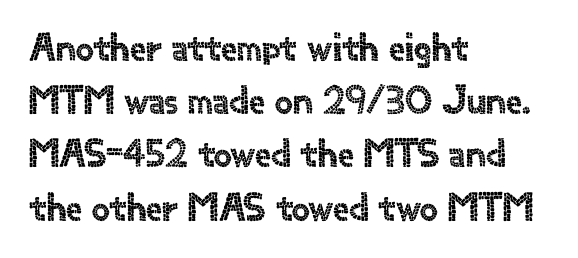
The ragged edge is on the right, which tells us the setting is flush left. The horizontal fit of the characters is conventional and even. Note the varied advance widths — an 'i' is clearly narrower than an 'm'. The glyphs in this specimen are sans serif. The baseline area is clear. Posture: straight, roman, zero tilt.
